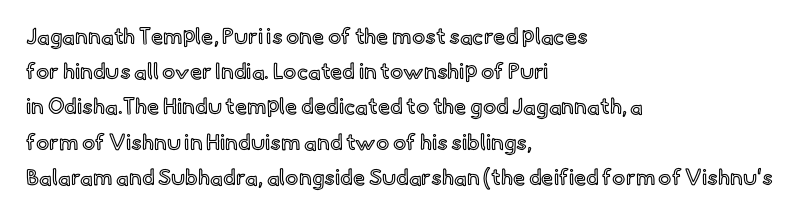
Q: Is the text italic (slanted)? A: No, it is upright.
Q: Is the text underlined? A: No.
Q: How is the paragraph aligned? A: Left-aligned.
Q: Is the spacing between letters normal or unusually wide? A: Normal.
Q: Is the spacing between lines tight, normal or loose? A: Normal.
